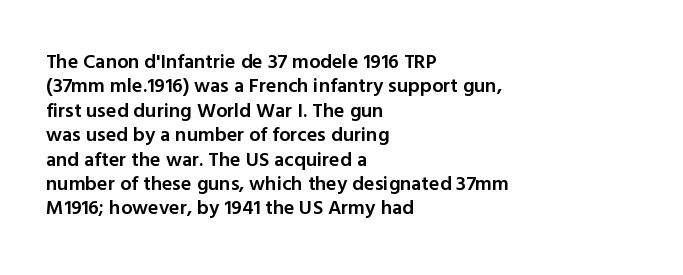
A typesetter would mark this as roman, not italic. Standard letterfit; no display-style spreading of the glyphs. This is the in-between weight designers call semibold or demi. The rendering anchors every line to the left-hand side. The area under the type is left untouched.
